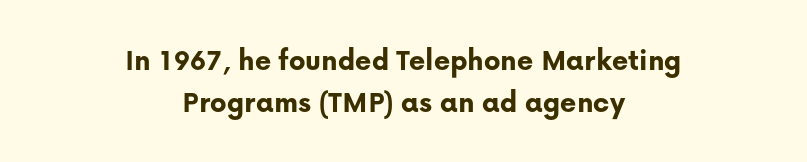
Q: Is the text bold? A: Yes.
Q: Is the text italic (slanted)? A: No, it is upright.
Q: Is the typeface a serif or a sans-serif typeface? A: Sans-serif.
Q: Is the text underlined? A: No.
Q: How is the paragraph aligned? A: Centered.
Q: Is the spacing between letters normal or unusually wide? A: Normal.
Q: Is the spacing between lines tight, normal or loose? A: Normal.
Q: Width (condensed, normal, or wide)? A: Normal.
Q: Stroke contrast? A: Low.
Q: x-height? A: Medium.
Q: Monospaced? A: No.
